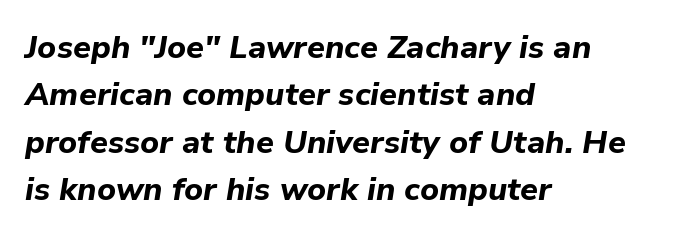
Q: Is the text bold? A: Yes.
Q: Is the text italic (slanted)? A: Yes, it leans right by about 9 degrees.
Q: Is the text underlined? A: No.
Q: How is the paragraph aligned? A: Left-aligned.
Q: Is the spacing between letters normal or unusually wide? A: Normal.
Q: Is the spacing between lines tight, normal or loose? A: Normal.
Q: Width (condensed, normal, or wide)? A: Normal.
Q: Stroke contrast? A: Low.
Q: x-height? A: Medium.
Q: Monospaced? A: No.
